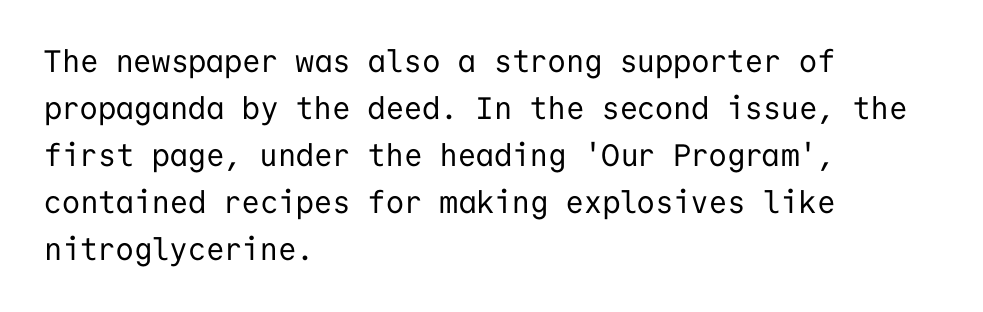
{"serif": "no", "italic": "no", "bold": "no", "weight": "regular", "width": "normal", "stroke_contrast": "low", "x_height": "medium", "monospaced": "yes", "underline": "no", "align": "left", "line_spacing": "normal", "line_spacing_ratio": 1.52, "letter_spacing": "normal", "letter_spacing_em": 0.0, "glyph_px": 31}
